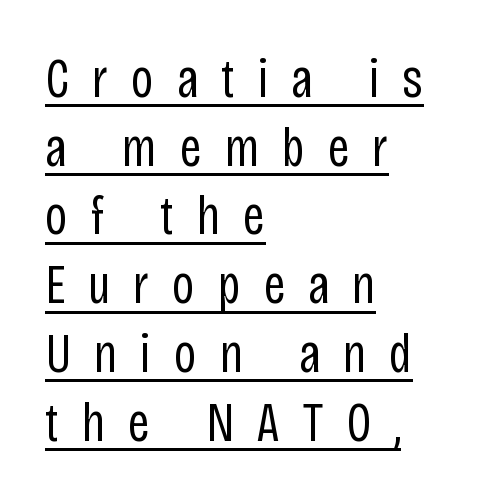
Heft: none added — not bold. No feet cap the strokes, marking this as sans-serif type. When letters stand straight like this, we call the style roman or upright. Visually the block forms a straight wall on the left and a jagged coastline on the right. Each new line begins a customary step beneath the previous one. In terms of letterspacing, this is a distinctly airy, spread setting.
